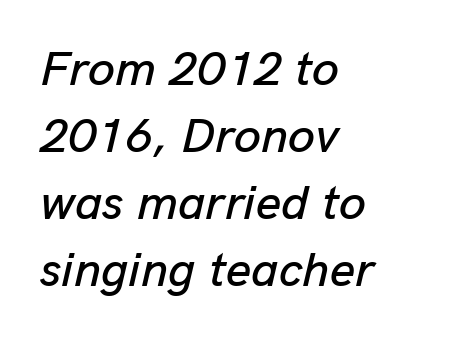
The image shows 49 px text type, italic (leaning right); set left-aligned, normal line spacing (1.37x), normal letter spacing, not underlined; low stroke contrast and a medium x-height.
